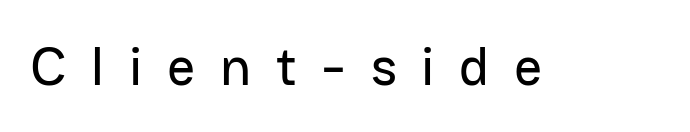
The image shows 55 px sans-serif type, upright; set unusually wide letter spacing (+0.45 em), not underlined; low stroke contrast and a medium x-height.
